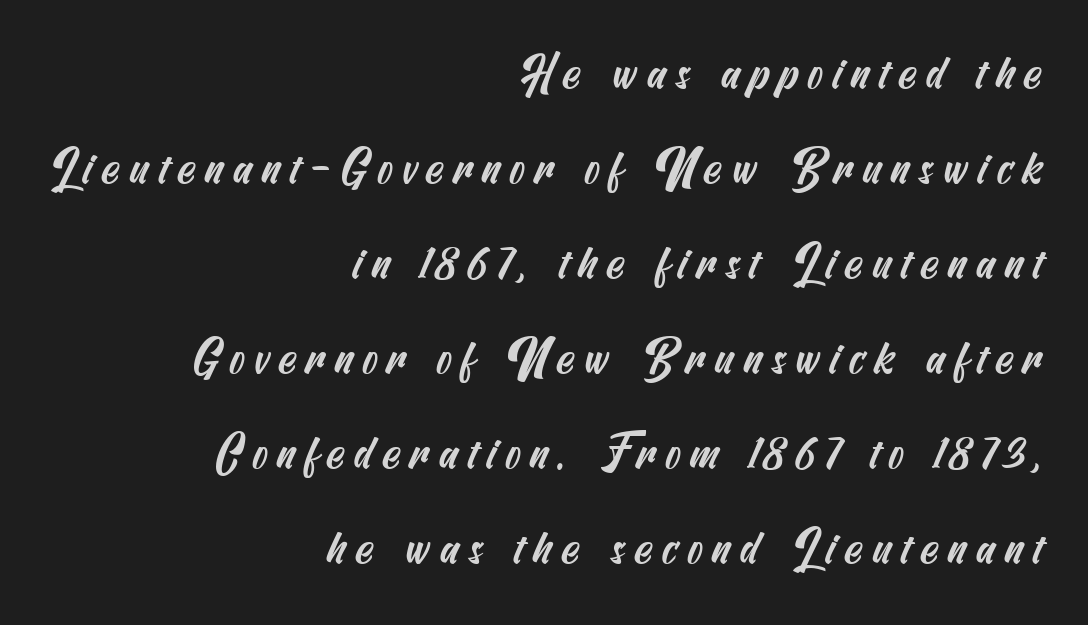
{"serif": "no", "width": "condensed", "stroke_contrast": "medium", "x_height": "small", "underline": "no", "align": "right", "line_spacing": "loose", "line_spacing_ratio": 2.02, "glyph_px": 47}
